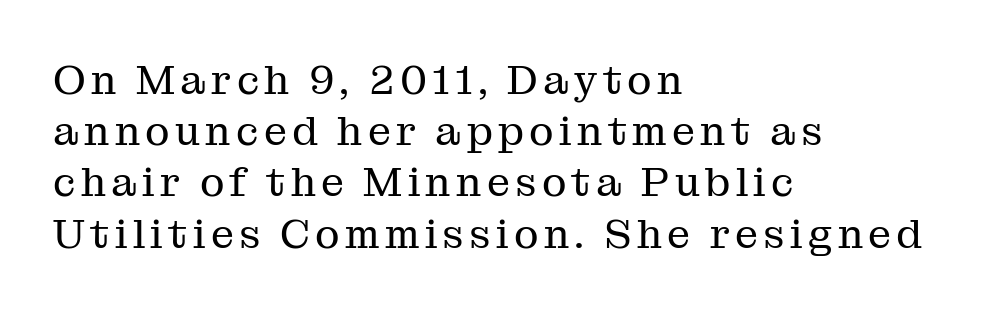
The image shows 41 px regular-weight serif type, upright; set left-aligned, normal line spacing (1.25x), not underlined; medium stroke contrast and a medium x-height.
